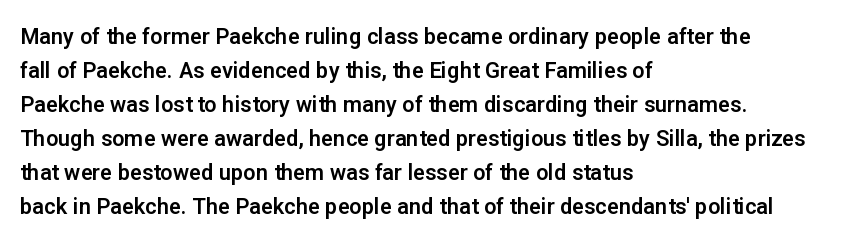
The image shows 22 px text type, upright; set left-aligned, normal line spacing (1.55x), normal letter spacing, not underlined.
